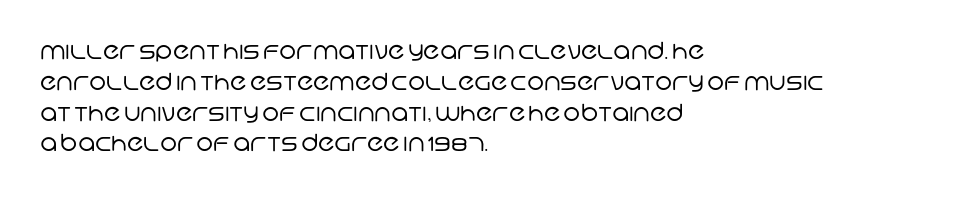
The image shows 23 px text type; set left-aligned, normal line spacing (1.34x), normal letter spacing, not underlined.
